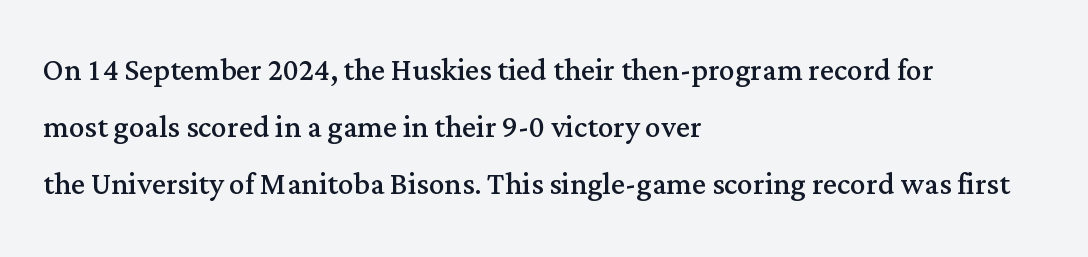
No letter is thick-stroked: the sample isn't bold. Underline: absent. The typography opts for an upright posture over an oblique one. Horizontal bands of white between lines are of average thickness.
